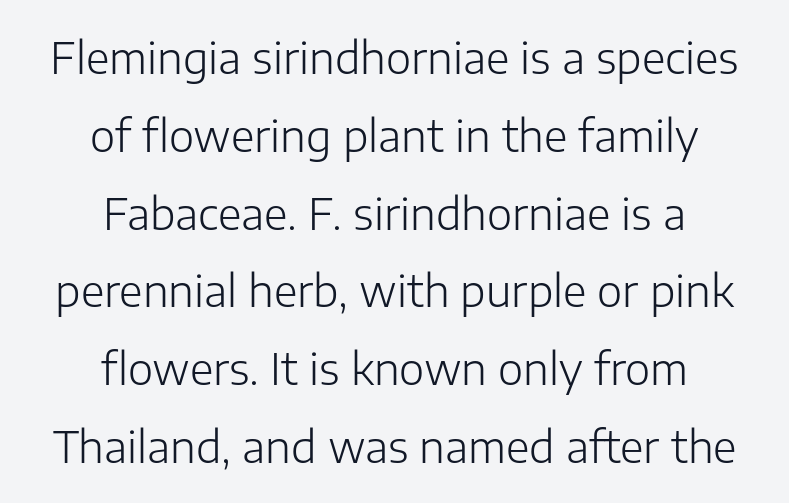
{"serif": "no", "italic": "no", "bold": "no", "weight": "light", "width": "normal", "stroke_contrast": "low", "x_height": "medium", "monospaced": "no", "underline": "no", "align": "center", "line_spacing_ratio": 1.81, "letter_spacing": "normal", "letter_spacing_em": 0.0, "glyph_px": 43}
